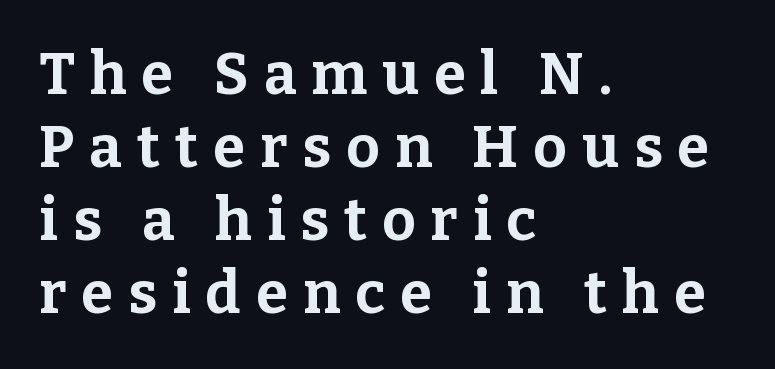
{"serif": "yes", "italic": "no", "bold": "yes", "weight": "bold", "width": "normal", "stroke_contrast": "low", "x_height": "medium", "monospaced": "no", "underline": "no", "align": "left", "line_spacing": "normal", "line_spacing_ratio": 1.26, "letter_spacing": "wide", "letter_spacing_em": 0.26, "glyph_px": 58}
